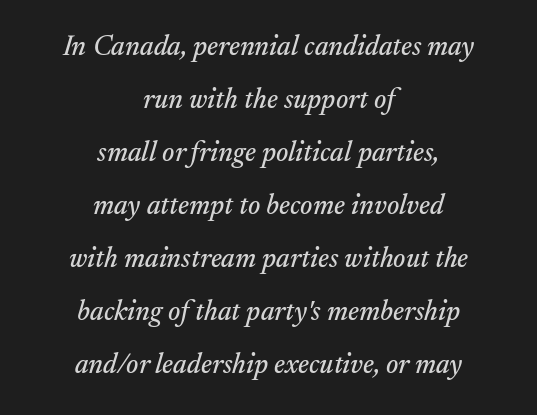
{"serif": "yes", "italic": "yes", "lean": "right", "slant_degrees": 17, "width": "normal", "stroke_contrast": "medium", "x_height": "small", "monospaced": "no", "underline": "no", "align": "center", "line_spacing_ratio": 1.89, "letter_spacing": "normal", "letter_spacing_em": 0.0, "glyph_px": 28}
